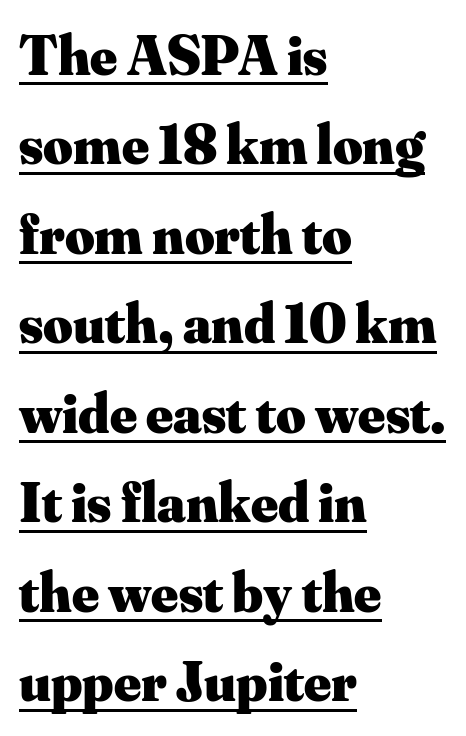
{"serif": "yes", "italic": "no", "bold": "yes", "weight": "heavy", "width": "normal", "stroke_contrast": "medium", "x_height": "small", "monospaced": "no", "underline": "yes", "align": "left", "line_spacing": "normal", "line_spacing_ratio": 1.57, "letter_spacing": "normal", "letter_spacing_em": 0.0, "glyph_px": 57}
